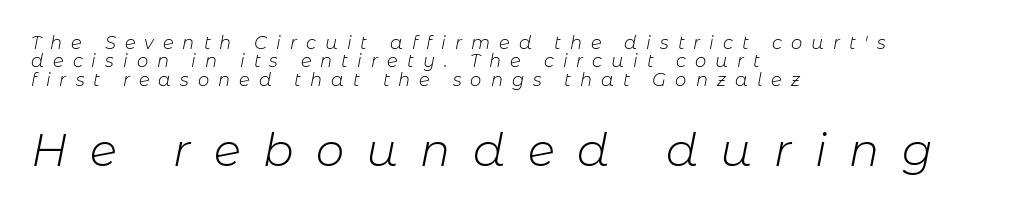
Q: Is the text bold? A: No.
Q: Is the text italic (slanted)? A: Yes, it leans right by about 11 degrees.
Q: Is the text underlined? A: No.
Q: How is the paragraph aligned? A: Left-aligned.
Q: Is the spacing between letters normal or unusually wide? A: Unusually wide.
Q: Is the spacing between lines tight, normal or loose? A: Tight.
Q: Which block of text is set in a larger size, the first (top) or the second (bottom)? A: The second (bottom) one.
Q: Width (condensed, normal, or wide)? A: Normal.
Q: Stroke contrast? A: Low.
Q: x-height? A: Medium.
Q: Monospaced? A: No.
